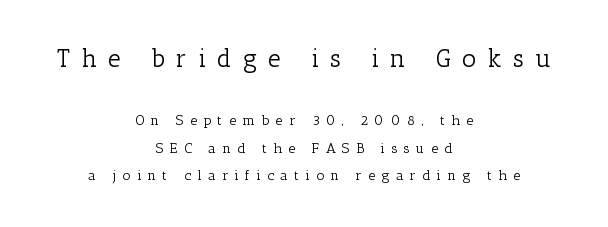
{"italic": "no", "bold": "no", "underline": "no", "align": "center", "line_spacing": "loose", "line_spacing_ratio": 1.94, "letter_spacing": "wide", "letter_spacing_em": 0.45, "larger_block": "first", "size_ratio": 1.79, "glyph_px": 25}
